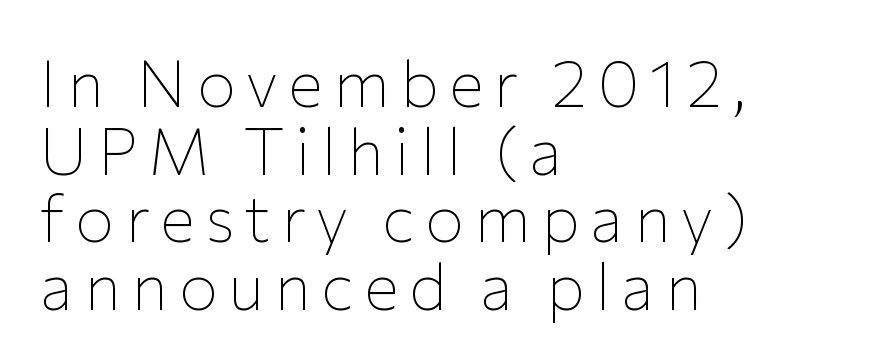
Q: Is the text bold? A: No.
Q: Is the text italic (slanted)? A: No, it is upright.
Q: Is the typeface a serif or a sans-serif typeface? A: Sans-serif.
Q: Is the text underlined? A: No.
Q: How is the paragraph aligned? A: Left-aligned.
Q: Is the spacing between lines tight, normal or loose? A: Tight.
Q: Width (condensed, normal, or wide)? A: Normal.
Q: Stroke contrast? A: Low.
Q: x-height? A: Medium.
Q: Monospaced? A: No.
